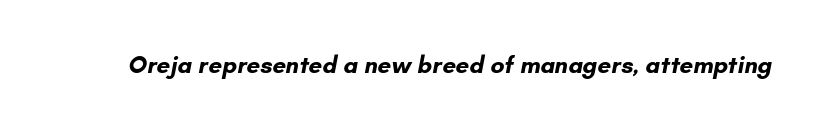
Standard letterfit; no display-style spreading of the glyphs. What weight is shown? A full bold with thick strokes. Has an underline been added? It has not.
